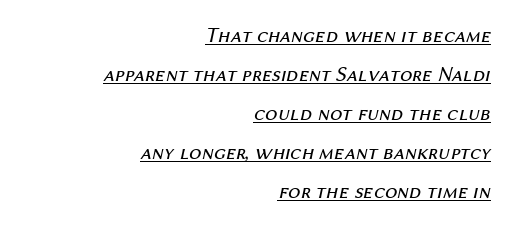
{"italic": "yes", "lean": "right", "slant_degrees": 12, "bold": "no", "underline": "yes", "align": "right", "line_spacing_ratio": 1.77, "letter_spacing": "normal", "letter_spacing_em": 0.0, "glyph_px": 22}
